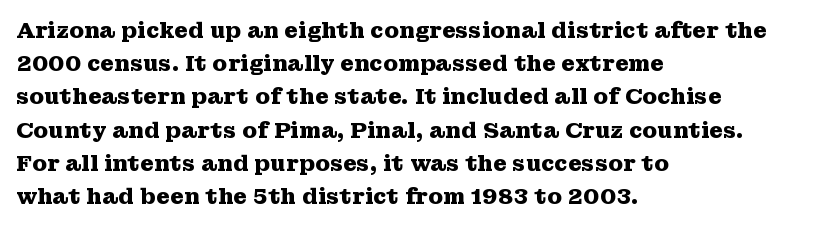
The image shows 22 px bold type, upright; set left-aligned, normal line spacing (1.51x), normal letter spacing, not underlined.
